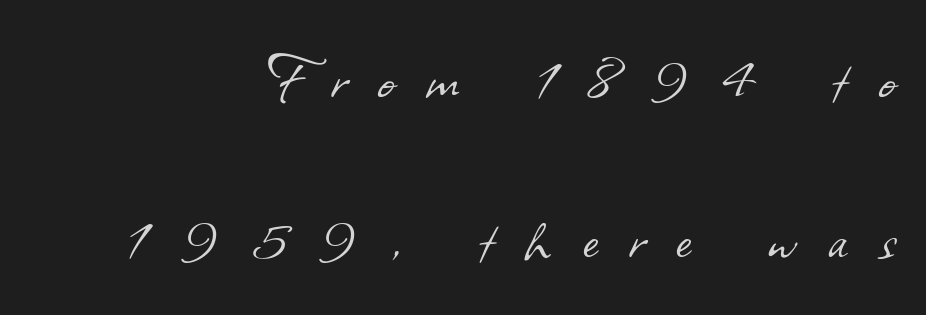
What kind of face is this? One without serifs — a sans. The letterforms sit at book weight or below. One glance says open: line gaps are wider than usual. Words float on clear page, feet unadorned. Looks like regular typesetting: each glyph gets only the width it needs.
